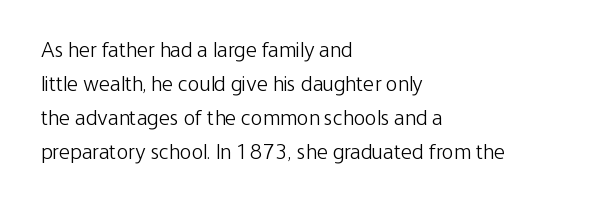
{"italic": "no", "bold": "no", "underline": "no", "align": "left", "line_spacing": "normal", "line_spacing_ratio": 1.54, "letter_spacing": "normal", "letter_spacing_em": 0.0, "glyph_px": 22}
